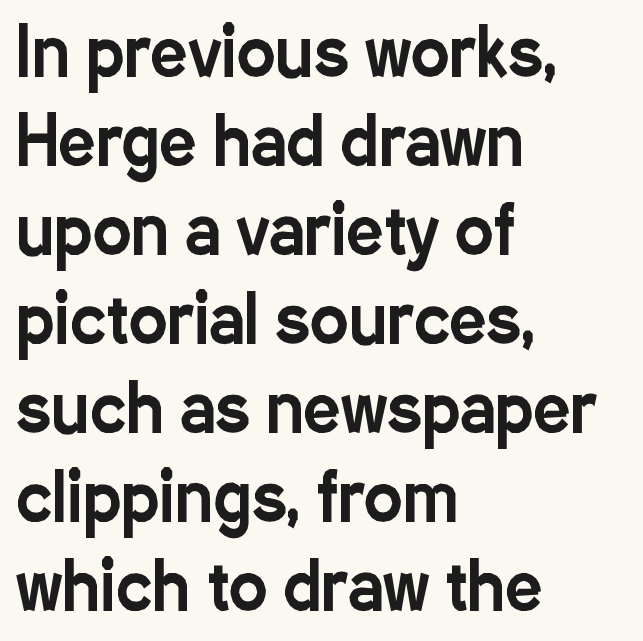
The image shows 65 px condensed sans-serif type, upright; set left-aligned, normal line spacing (1.37x), normal letter spacing, not underlined; low stroke contrast and a medium x-height.
